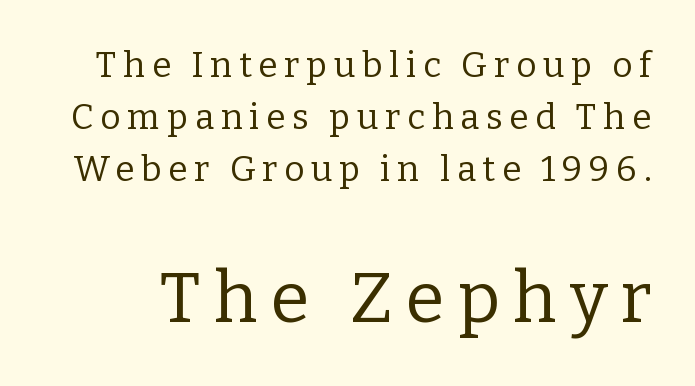
Posture: vertical. You can tell from the footed stems that serif type was used. Anything drawn beneath the words? Only blank space. Is there much room between lines? A standard amount, neither cramped nor airy.
